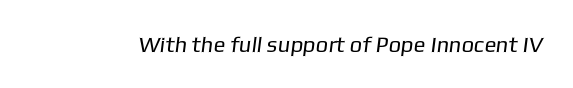
Q: Is the text bold? A: No.
Q: Is the text underlined? A: No.
Q: Is the spacing between letters normal or unusually wide? A: Normal.
